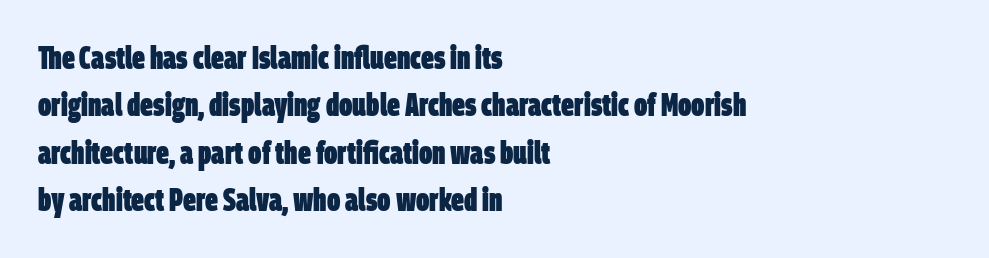
You could not count columns in this text — the font is proportionally spaced. Type style note: lacks serifs. Does the copy run flush right? No — it runs flush left. These words are printed bold, with thick strokes throughout. Rule under the text: the space is simply empty. Leading: standard.
